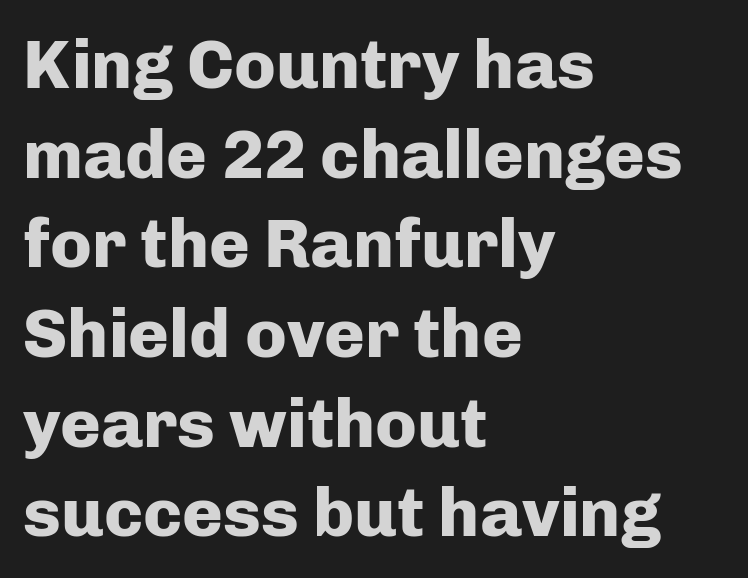
The image shows 69 px heavy sans-serif type, upright; set left-aligned, normal line spacing (1.3x), normal letter spacing, not underlined; low stroke contrast and a medium x-height.
